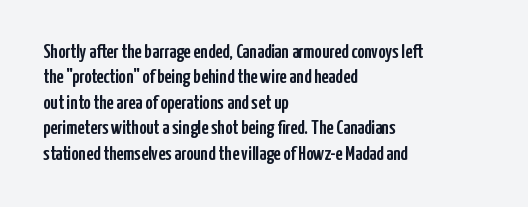
The image shows 20 px text type, upright; set left-aligned, normal line spacing (1.27x), normal letter spacing, not underlined.
